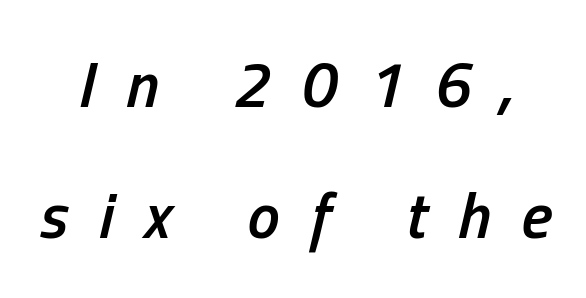
The strip under each line holds only bare page. The passage shown leans; its letterforms are oblique. Each word looks stretched out because of the extra space between its letters. You could not count columns in this text — the font is proportionally spaced. The glyphs have the mass of a demibold cut, below bold.
